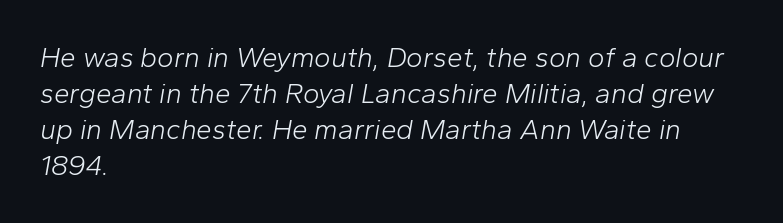
The rendering uses natural spacing where letterforms have individual widths. These lines stack with their left ends in a neat column. Compared with a typical body face, this is equally light or lighter still. The letters sit at their default tracking, neither squeezed nor spread.
